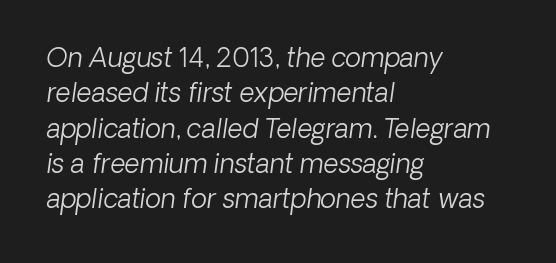
The image shows 26 px text type; set left-aligned, normal line spacing (1.36x), normal letter spacing, not underlined.
